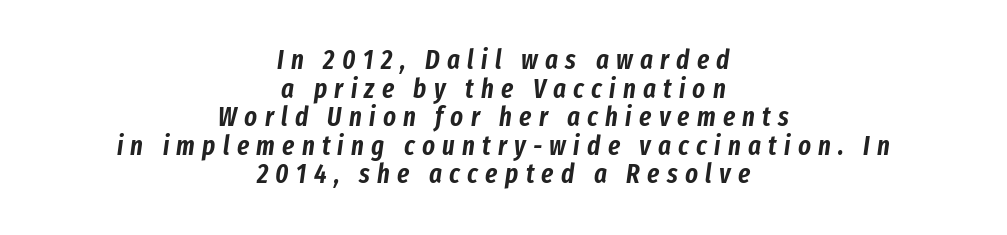
The image shows 27 px text type, italic (leaning right); set centered, tight line spacing (1.06x), unusually wide letter spacing (+0.27 em), not underlined.
